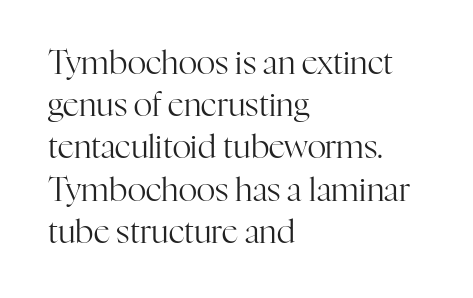
The image shows 32 px regular-weight serif type, upright; set left-aligned, normal line spacing (1.32x), normal letter spacing, not underlined; high stroke contrast and a medium x-height.
